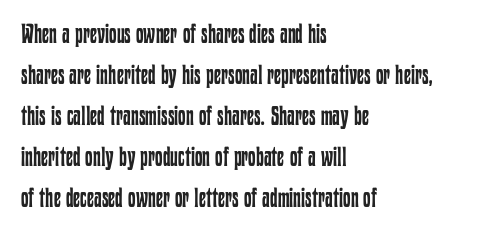
Q: Is the text bold? A: No.
Q: Is the text italic (slanted)? A: No, it is upright.
Q: Is the text underlined? A: No.
Q: How is the paragraph aligned? A: Left-aligned.
Q: Is the spacing between letters normal or unusually wide? A: Normal.
Q: Is the spacing between lines tight, normal or loose? A: Normal.
